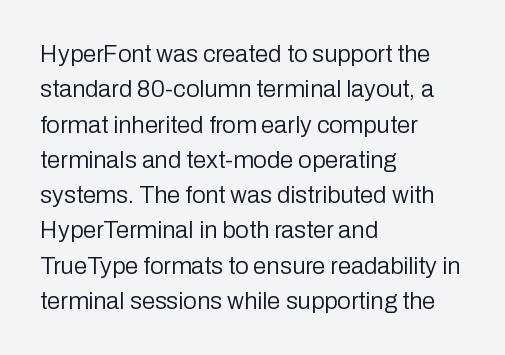
The image shows 24 px text type, upright; set left-aligned, normal line spacing (1.47x), normal letter spacing, not underlined.
